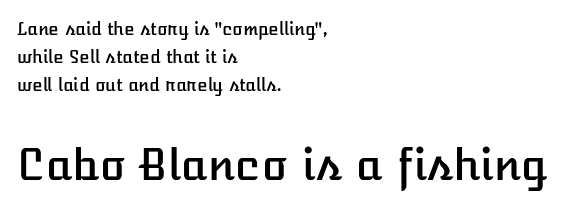
{"italic": "no", "width": "normal", "stroke_contrast": "low", "x_height": "medium", "monospaced": "no", "underline": "no", "align": "left", "line_spacing": "normal", "line_spacing_ratio": 1.65, "letter_spacing": "normal", "letter_spacing_em": 0.0, "larger_block": "second", "size_ratio": 2.53, "glyph_px": 43}
